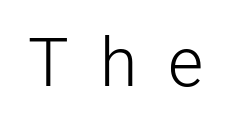
The rendering shows plain stroke endings on the letterforms — a sans-serif design. Words float on clear page, feet unadorned. Posture: straight, roman, zero tilt. Display-style spreading of the glyphs; the letterfit is very open.
